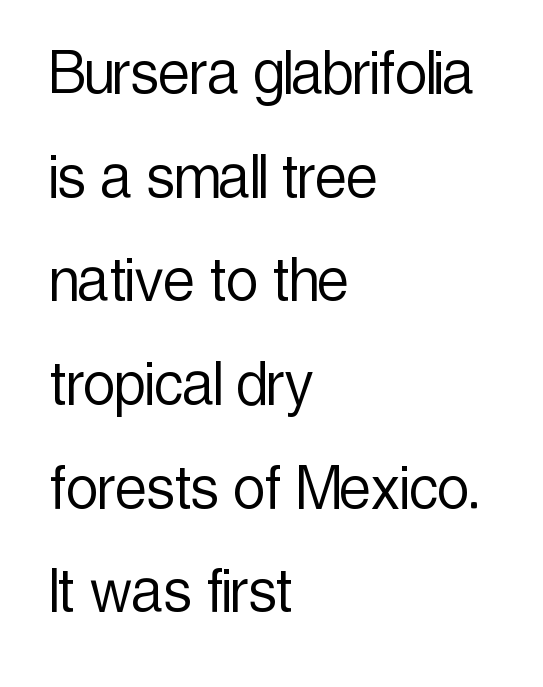
The image shows 71 px light, condensed sans-serif type, upright; set left-aligned, normal line spacing (1.46x), normal letter spacing, not underlined; a medium x-height.
